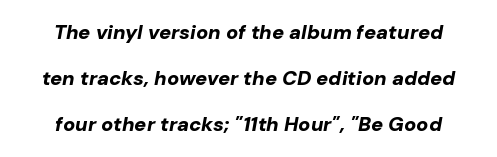
{"italic": "yes", "lean": "right", "slant_degrees": 10, "bold": "yes", "underline": "no", "align": "center", "line_spacing": "loose", "line_spacing_ratio": 2.29, "letter_spacing": "normal", "letter_spacing_em": 0.0, "glyph_px": 20}
